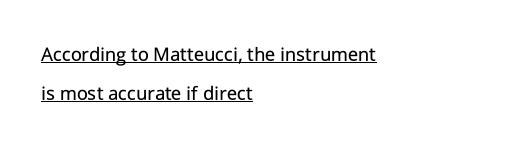
The image shows 21 px text type, upright; set left-aligned, line spacing 1.87x, normal letter spacing, underlined.
